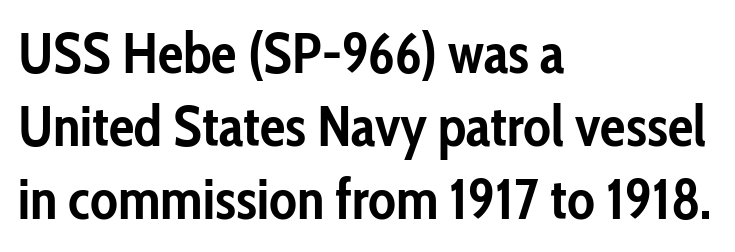
{"serif": "no", "italic": "no", "bold": "yes", "weight": "semibold", "width": "condensed", "stroke_contrast": "low", "x_height": "medium", "monospaced": "no", "underline": "no", "align": "left", "line_spacing": "normal", "line_spacing_ratio": 1.28, "letter_spacing": "normal", "letter_spacing_em": 0.0, "glyph_px": 57}
